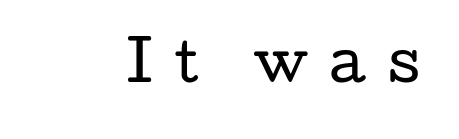
{"serif": "yes", "italic": "no", "bold": "no", "weight": "regular", "width": "wide", "stroke_contrast": "low", "x_height": "medium", "monospaced": "no", "underline": "no", "letter_spacing": "wide", "letter_spacing_em": 0.39, "glyph_px": 55}
